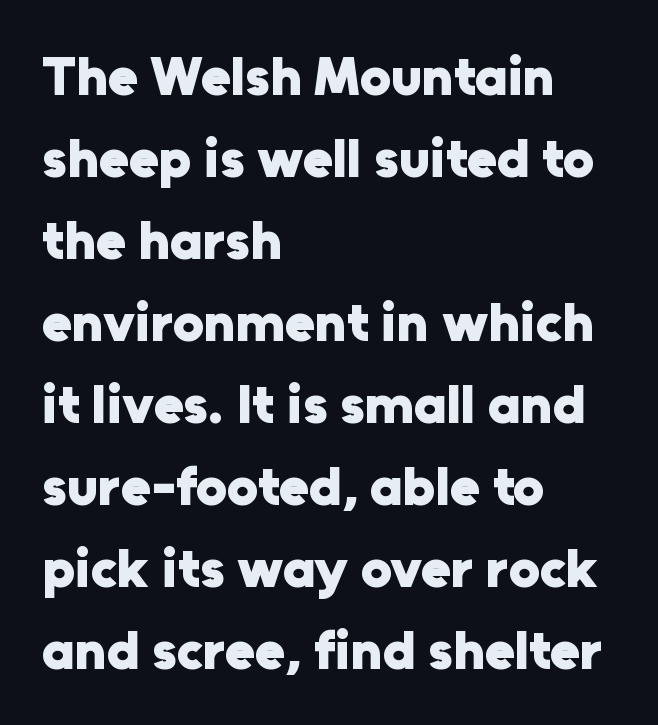
The image shows 55 px heavy sans-serif type, upright; set left-aligned, normal line spacing (1.49x), normal letter spacing, not underlined; low stroke contrast and a medium x-height.
